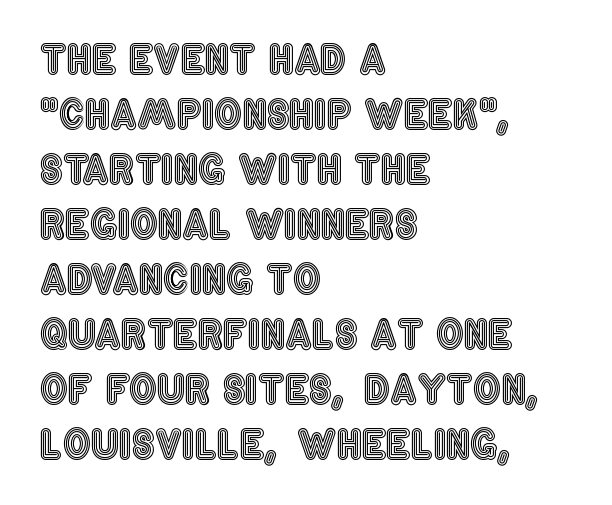
The image shows 39 px condensed type, upright; set left-aligned, normal line spacing (1.41x), normal letter spacing, not underlined; a large x-height.
